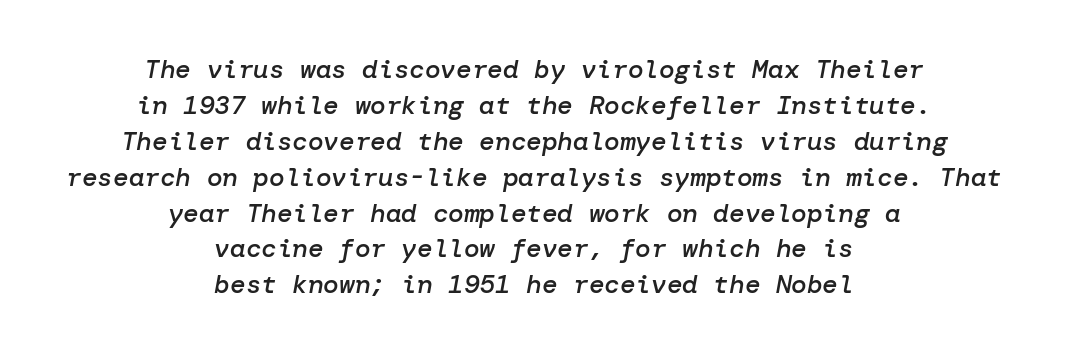
The rendering keeps characters at their native spacing. In terms of leading, this rendering sits right in the middle. Only glyphs here, with clear space below each row. The whitespace from short lines is split evenly between both sides.
